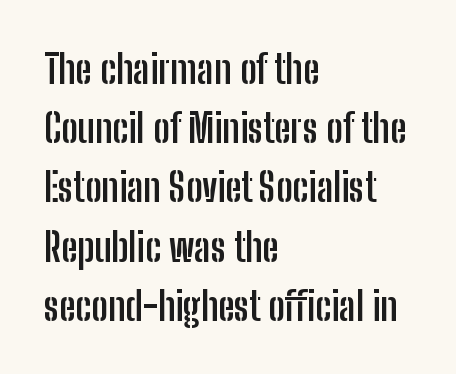
The image shows 40 px semibold, condensed sans-serif type, upright; set left-aligned, normal line spacing (1.48x), normal letter spacing, not underlined; low stroke contrast and a medium x-height.
